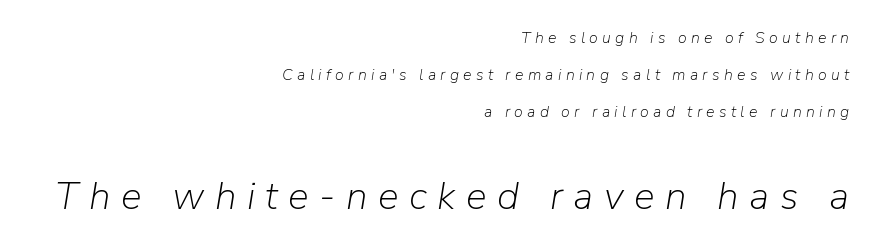
A bare baseline throughout the passage. The rag falls on the left side of this text block. Each letter keeps its own natural width here, so spacing adapts to shape. Does the leading feel generous? Absolutely, it's lavish.
